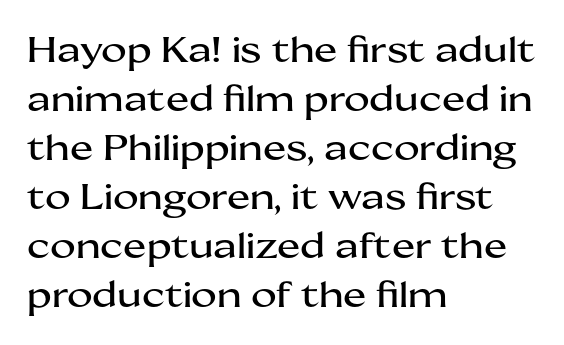
{"italic": "no", "width": "wide", "stroke_contrast": "medium", "x_height": "medium", "monospaced": "no", "underline": "no", "align": "left", "line_spacing": "normal", "line_spacing_ratio": 1.4, "letter_spacing": "normal", "letter_spacing_em": 0.0, "glyph_px": 35}
